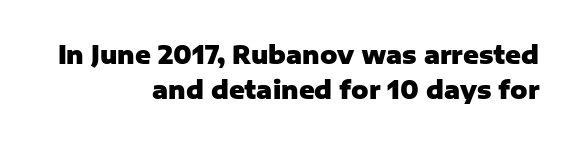
{"italic": "no", "bold": "yes", "underline": "no", "align": "right", "line_spacing": "normal", "line_spacing_ratio": 1.46, "letter_spacing": "normal", "letter_spacing_em": 0.0, "glyph_px": 24}
